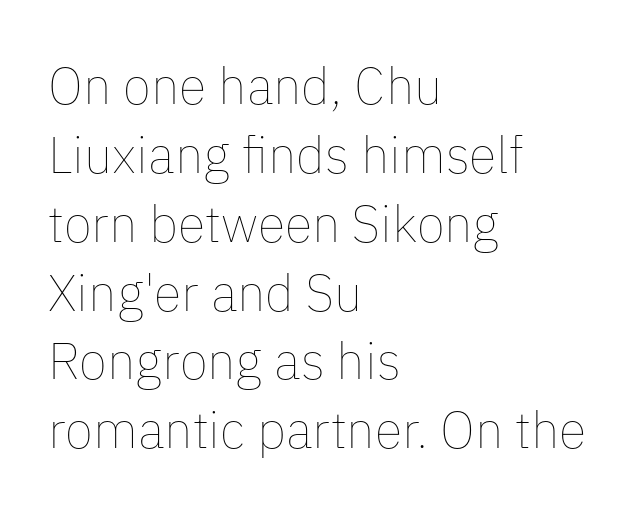
Is this a fixed-width face? No — the glyphs have proportional, varying widths. Vertical stems look standard width or narrower in stroke. Rendered with straight, roman letterforms. Each row of text sits above clean, open space. Does the leading feel generous? No, just average. This rendering uses left alignment, leaving the right contour irregular.
